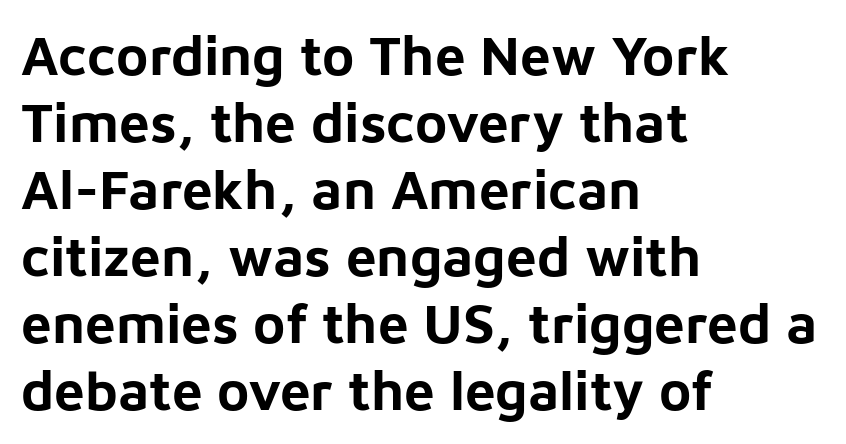
Q: Is the text bold? A: Yes.
Q: Is the text italic (slanted)? A: No, it is upright.
Q: Is the typeface a serif or a sans-serif typeface? A: Sans-serif.
Q: Is the text underlined? A: No.
Q: How is the paragraph aligned? A: Left-aligned.
Q: Is the spacing between letters normal or unusually wide? A: Normal.
Q: Width (condensed, normal, or wide)? A: Normal.
Q: Stroke contrast? A: Low.
Q: x-height? A: Medium.
Q: Monospaced? A: No.
